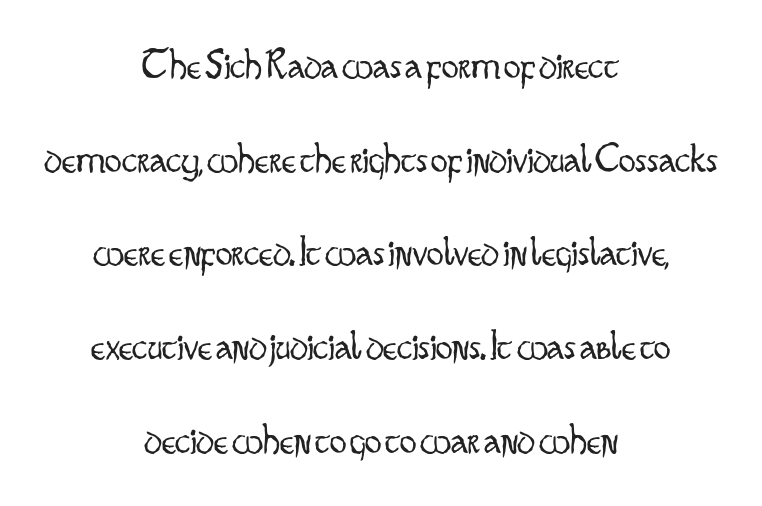
{"serif": "no", "italic": "no", "bold": "no", "weight": "light", "width": "condensed", "stroke_contrast": "low", "x_height": "small", "monospaced": "no", "underline": "no", "align": "center", "line_spacing": "loose", "line_spacing_ratio": 2.23, "letter_spacing": "normal", "letter_spacing_em": 0.0, "glyph_px": 42}
